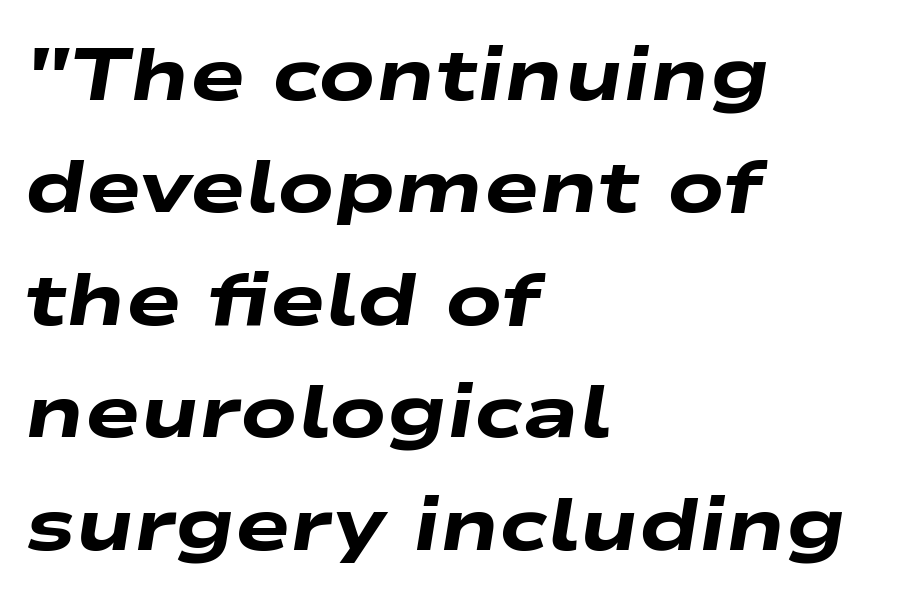
Underlining? Definitely not there. Heavy, bold letterforms. Short and long lines alike share a common starting point at left. Tracking value appears to be zero — textbook default spacing. Summary of vertical rhythm: regular, with standard interline spacing.
